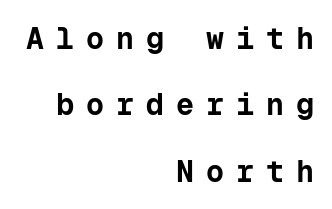
The image shows 30 px bold sans-serif type, upright, monospaced; set right-aligned, loose line spacing (2.21x), unusually wide letter spacing (+0.4 em), not underlined; low stroke contrast and a medium x-height.
